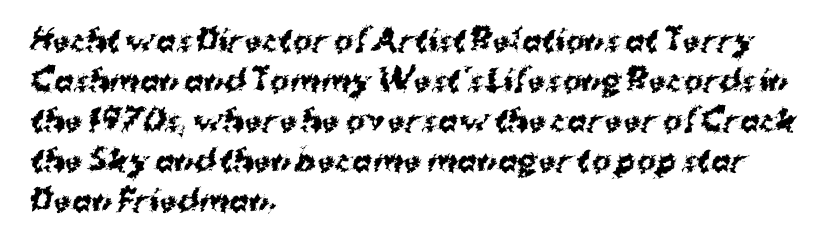
The image shows 29 px bold sans-serif type; set left-aligned, normal line spacing (1.38x), normal letter spacing, not underlined; medium stroke contrast and a medium x-height.
